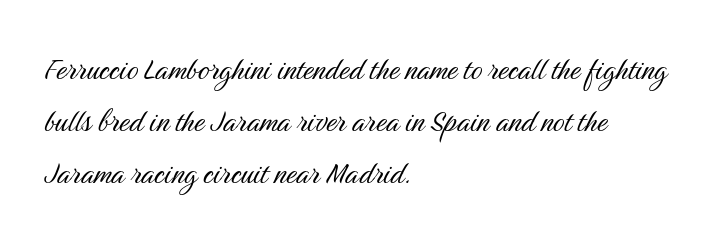
{"serif": "no", "bold": "no", "weight": "light", "width": "condensed", "stroke_contrast": "medium", "x_height": "medium", "monospaced": "no", "underline": "no", "align": "left", "line_spacing": "normal", "line_spacing_ratio": 1.45, "letter_spacing": "normal", "letter_spacing_em": 0.0, "glyph_px": 36}
